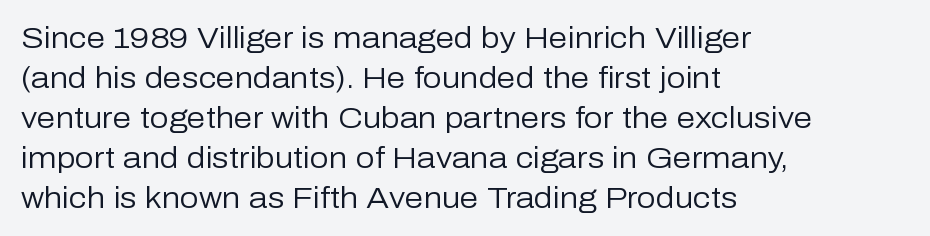
{"serif": "no", "italic": "no", "bold": "no", "weight": "regular", "width": "normal", "stroke_contrast": "low", "x_height": "medium", "monospaced": "no", "underline": "no", "align": "left", "line_spacing": "normal", "line_spacing_ratio": 1.33, "letter_spacing": "normal", "letter_spacing_em": 0.0, "glyph_px": 30}
